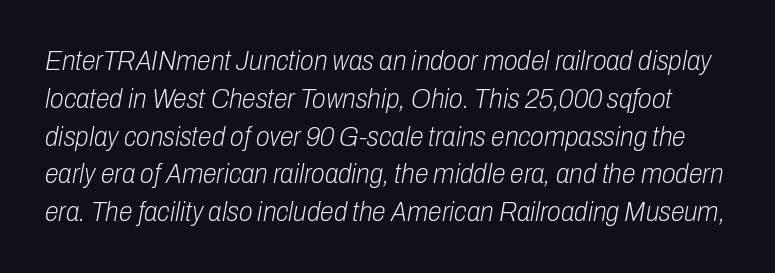
The image shows 28 px light, condensed type, italic (leaning right); set normal line spacing (1.35x), normal letter spacing, not underlined; low stroke contrast and a medium x-height.
